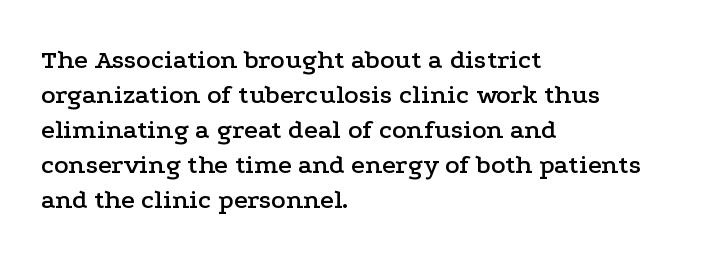
{"italic": "no", "underline": "no", "align": "left", "line_spacing": "normal", "line_spacing_ratio": 1.3, "letter_spacing": "normal", "letter_spacing_em": 0.0, "glyph_px": 27}
